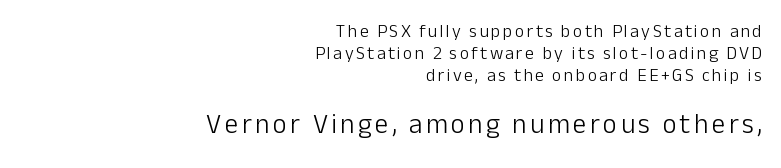
{"italic": "no", "bold": "no", "underline": "no", "align": "right", "line_spacing_ratio": 1.22, "larger_block": "second", "size_ratio": 1.5, "glyph_px": 27}
